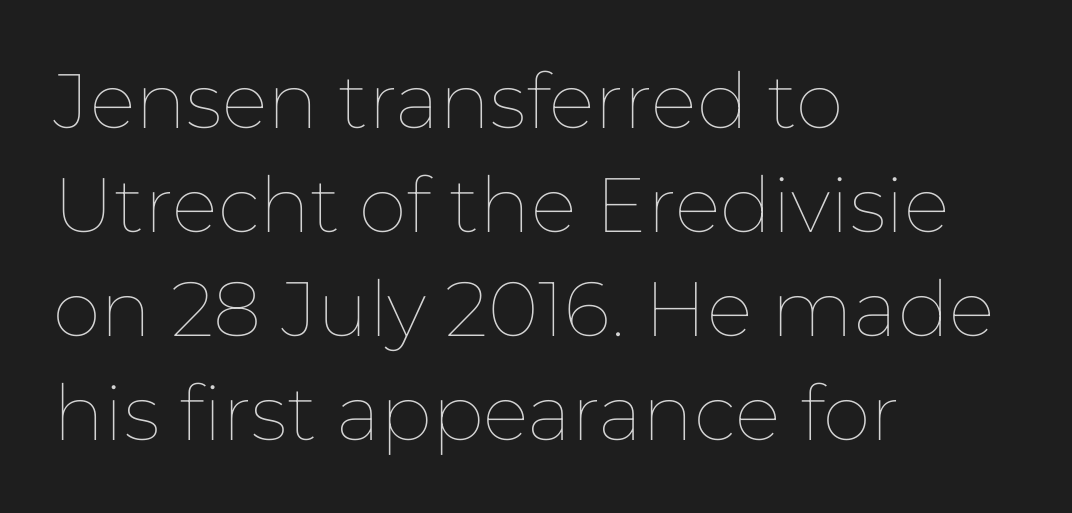
{"italic": "no", "bold": "no", "weight": "thin", "width": "normal", "stroke_contrast": "low", "x_height": "medium", "monospaced": "no", "underline": "no", "align": "left", "line_spacing": "normal", "line_spacing_ratio": 1.35, "letter_spacing": "normal", "letter_spacing_em": 0.0, "glyph_px": 77}
